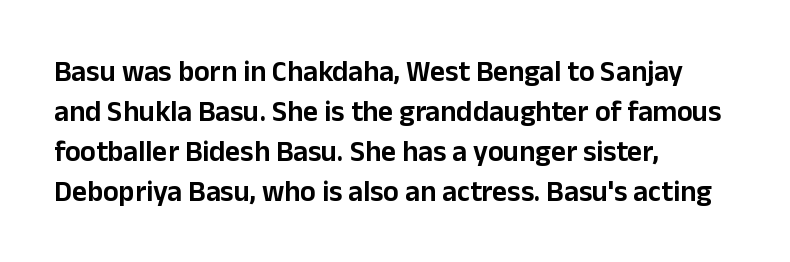
Descenders are the only things crossing below the line. The passage shown is typed in a proportional face where columns would drift. The horizontal fit of the characters is conventional and even. This rendering uses left alignment, leaving the right contour irregular. Regarding leading, the lines here are spaced in the standard way.
